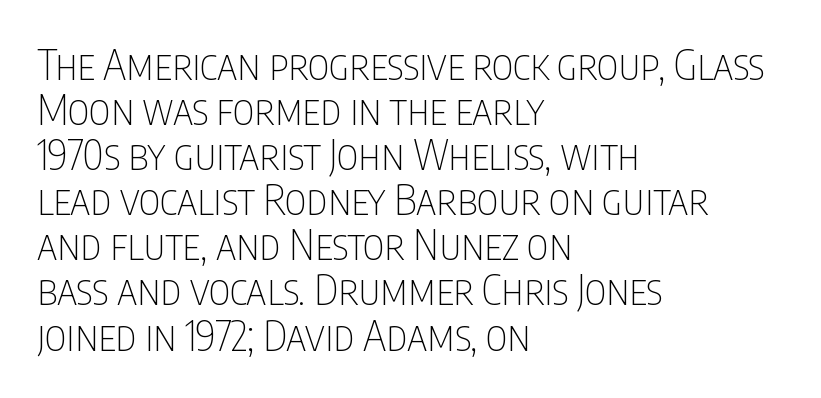
The image shows 41 px thin, condensed sans-serif type, upright; set left-aligned, tight line spacing (1.1x), normal letter spacing, not underlined; low stroke contrast and a large x-height.
